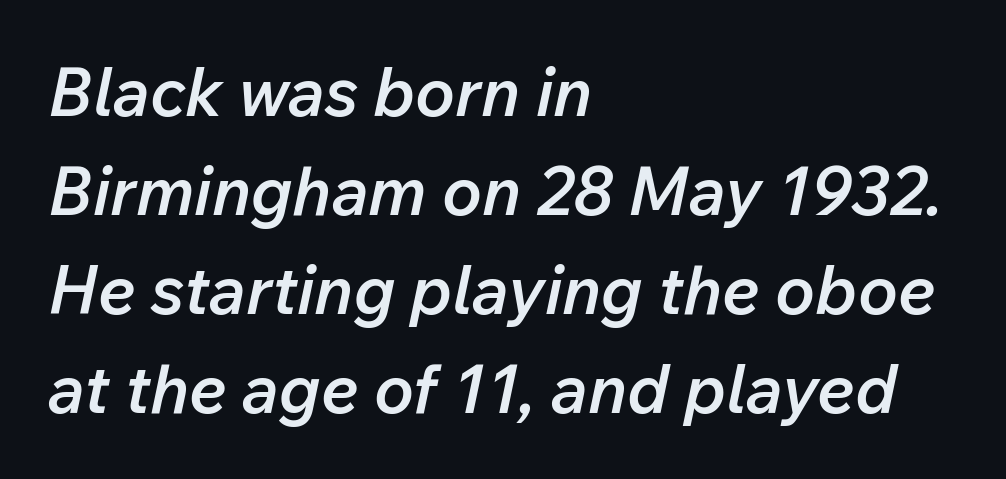
The image shows 67 px semibold type, italic (leaning right); set left-aligned, normal line spacing (1.48x), normal letter spacing, not underlined; low stroke contrast and a medium x-height.
